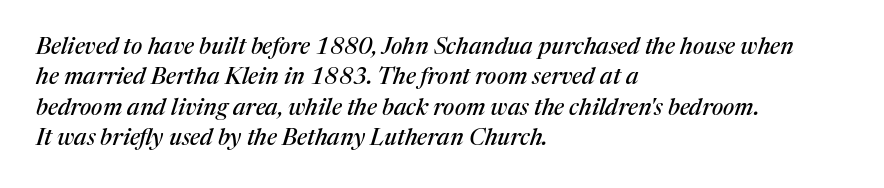
Leading: standard. This sample uses an oblique cut, with every glyph tilted off the vertical. You could call the tracking neutral — neither tight nor loose. No word sits above an underline. The lines in this sample share a left origin and differ only in where they stop.
